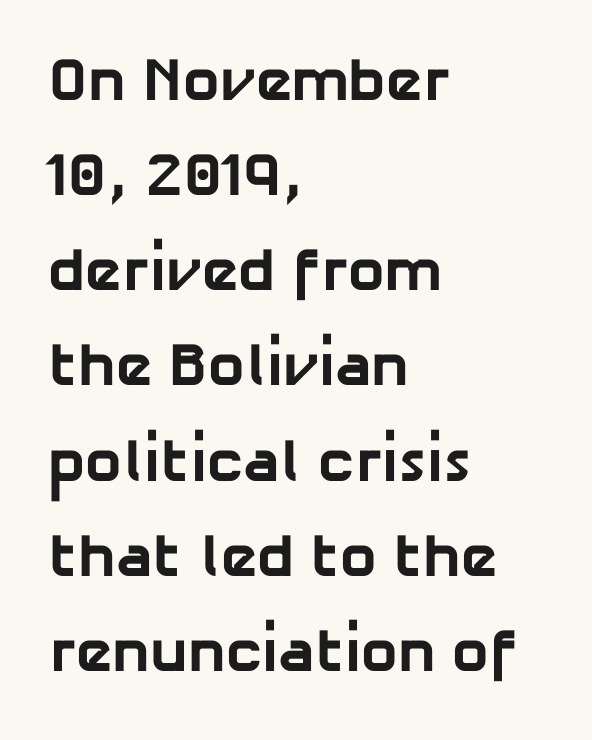
The image shows 61 px bold sans-serif type; set left-aligned, normal line spacing (1.56x), normal letter spacing, not underlined; low stroke contrast and a medium x-height.
